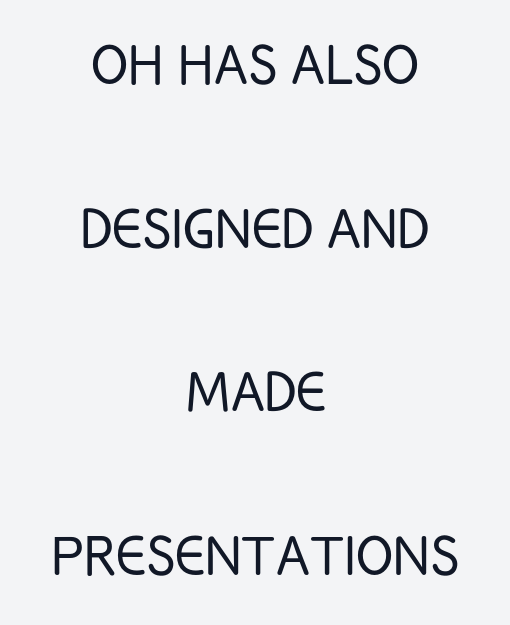
Q: Is the text bold? A: No.
Q: Is the text italic (slanted)? A: No, it is upright.
Q: Is the typeface a serif or a sans-serif typeface? A: Sans-serif.
Q: Is the text underlined? A: No.
Q: How is the paragraph aligned? A: Centered.
Q: Is the spacing between letters normal or unusually wide? A: Normal.
Q: Is the spacing between lines tight, normal or loose? A: Loose.
Q: Width (condensed, normal, or wide)? A: Condensed.
Q: Stroke contrast? A: Low.
Q: x-height? A: Large.
Q: Monospaced? A: No.
